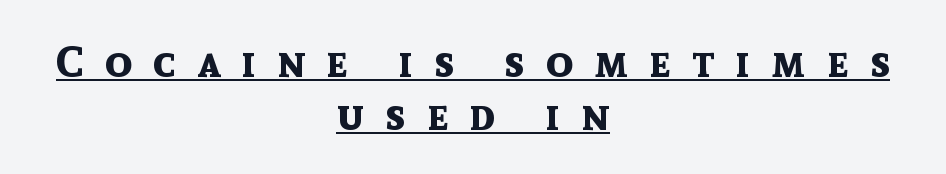
{"serif": "no", "italic": "no", "bold": "yes", "weight": "bold", "width": "normal", "x_height": "medium", "monospaced": "no", "underline": "yes", "align": "center", "line_spacing_ratio": 1.2, "letter_spacing": "wide", "letter_spacing_em": 0.48, "glyph_px": 44}
